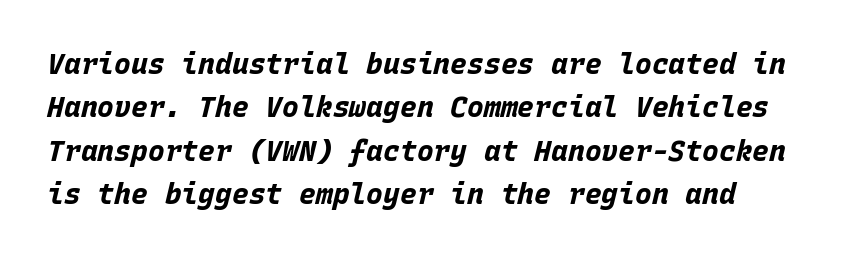
Q: Is the text bold? A: Yes.
Q: Is the text italic (slanted)? A: Yes, it leans right by about 15 degrees.
Q: Is the text underlined? A: No.
Q: Is the spacing between letters normal or unusually wide? A: Normal.
Q: Is the spacing between lines tight, normal or loose? A: Normal.
Q: Width (condensed, normal, or wide)? A: Normal.
Q: Stroke contrast? A: Low.
Q: x-height? A: Large.
Q: Monospaced? A: Yes.
